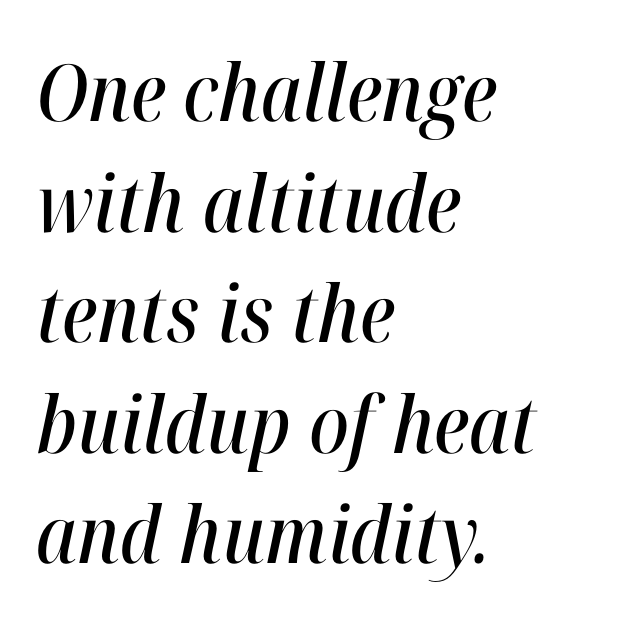
Q: Is the text italic (slanted)? A: Yes, it leans right by about 12 degrees.
Q: Is the text underlined? A: No.
Q: How is the paragraph aligned? A: Left-aligned.
Q: Is the spacing between letters normal or unusually wide? A: Normal.
Q: Is the spacing between lines tight, normal or loose? A: Normal.
Q: Width (condensed, normal, or wide)? A: Condensed.
Q: Stroke contrast? A: High.
Q: x-height? A: Medium.
Q: Monospaced? A: No.
